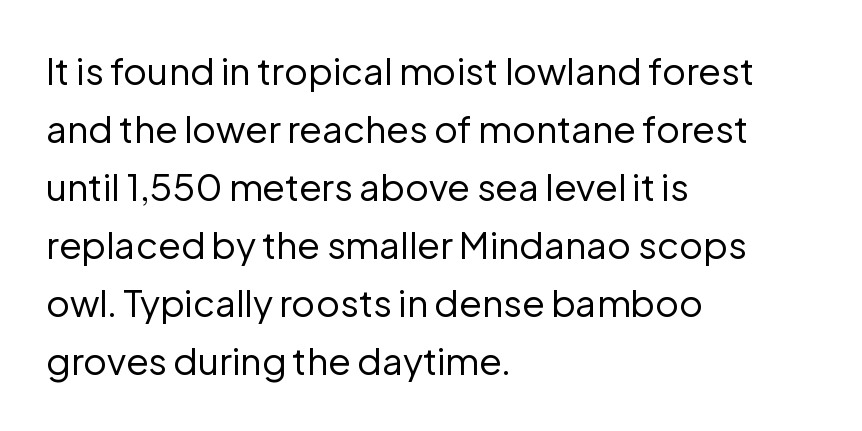
{"serif": "no", "italic": "no", "bold": "no", "weight": "regular", "width": "normal", "stroke_contrast": "low", "x_height": "medium", "monospaced": "no", "underline": "no", "align": "left", "line_spacing": "normal", "line_spacing_ratio": 1.57, "letter_spacing": "normal", "letter_spacing_em": 0.0, "glyph_px": 37}
